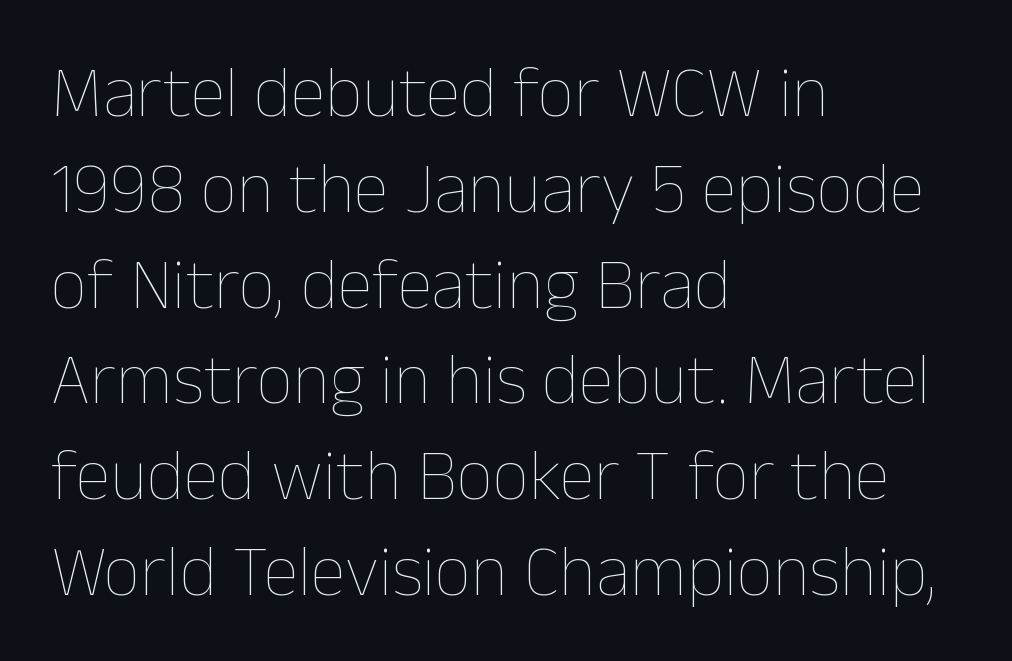
{"italic": "no", "bold": "no", "weight": "thin", "width": "normal", "stroke_contrast": "low", "x_height": "medium", "monospaced": "no", "underline": "no", "align": "left", "line_spacing": "normal", "line_spacing_ratio": 1.33, "letter_spacing": "normal", "letter_spacing_em": 0.0, "glyph_px": 72}
